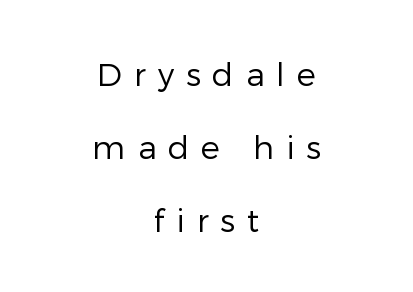
The typeface has the unassuming heft of standard copy or less. Is there any slant? The stems are plumb. The block of text is sparse from top to bottom, with ample space between rows. Spacing verdict: proportional, widths tailored to each character. Here the glyphs are tracked loosely, breaking word shapes into spaced letters. Serif or sans? Sans — the stroke terminals are bare.
